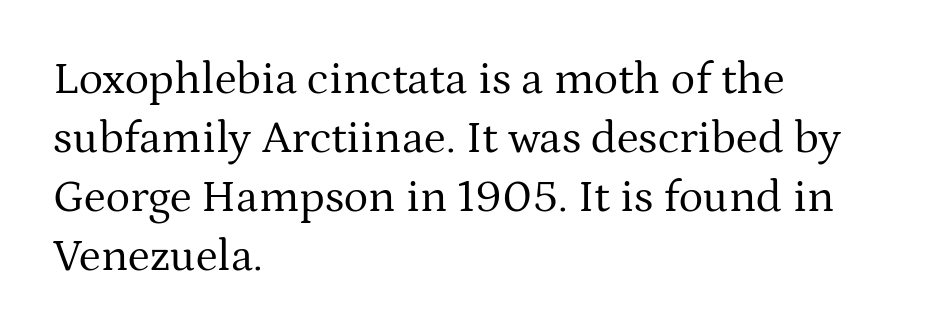
{"serif": "yes", "italic": "no", "bold": "no", "weight": "regular", "width": "normal", "stroke_contrast": "medium", "x_height": "medium", "monospaced": "no", "underline": "no", "align": "left", "line_spacing": "normal", "line_spacing_ratio": 1.28, "letter_spacing": "normal", "letter_spacing_em": 0.0, "glyph_px": 46}
